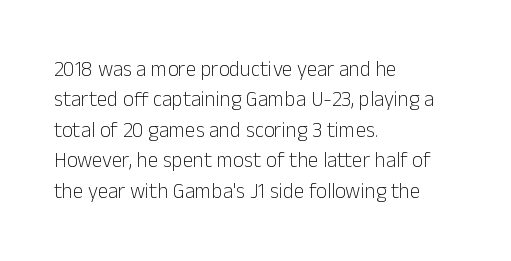
{"italic": "no", "bold": "no", "underline": "no", "align": "left", "line_spacing": "normal", "line_spacing_ratio": 1.45, "letter_spacing": "normal", "letter_spacing_em": 0.0, "glyph_px": 21}
